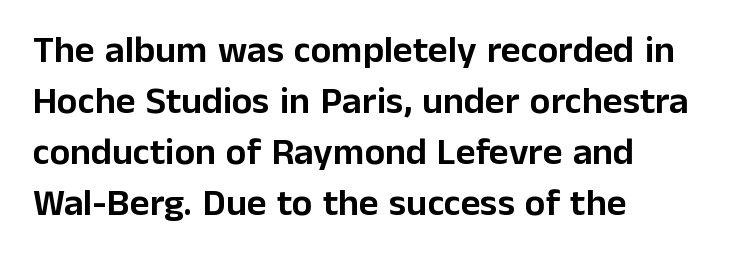
The image shows 38 px sans-serif type, upright; set left-aligned, normal line spacing (1.34x), normal letter spacing, not underlined; low stroke contrast and a medium x-height.
